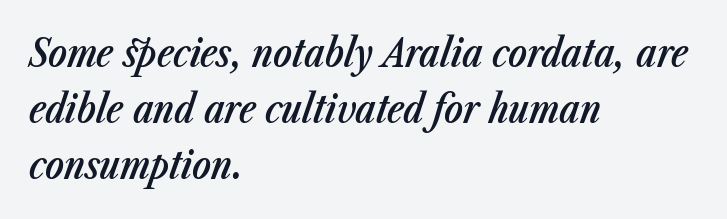
The image shows 39 px semibold, condensed type, italic (leaning right); set left-aligned, normal line spacing (1.43x), normal letter spacing, not underlined; low stroke contrast and a medium x-height.
